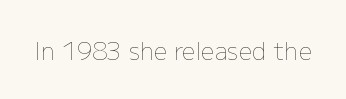
{"italic": "no", "bold": "no", "underline": "no", "letter_spacing": "normal", "letter_spacing_em": 0.0, "glyph_px": 24}
